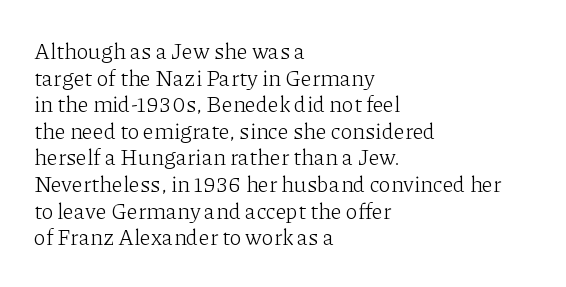
Q: Is the text bold? A: No.
Q: Is the text italic (slanted)? A: No, it is upright.
Q: Is the text underlined? A: No.
Q: How is the paragraph aligned? A: Left-aligned.
Q: Is the spacing between letters normal or unusually wide? A: Normal.
